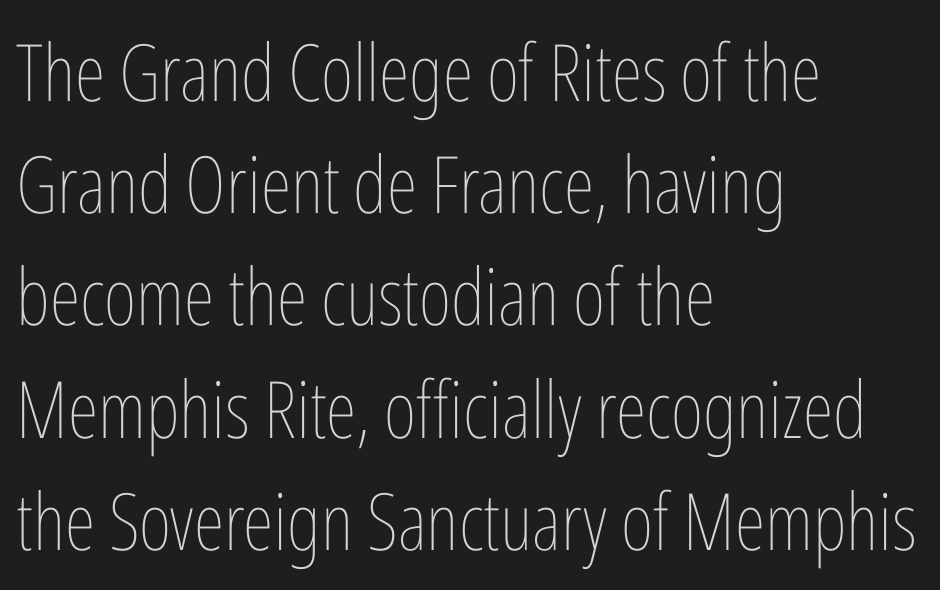
The image shows 79 px thin, condensed type, upright; set left-aligned, normal line spacing (1.42x), normal letter spacing, not underlined; low stroke contrast and a medium x-height.
